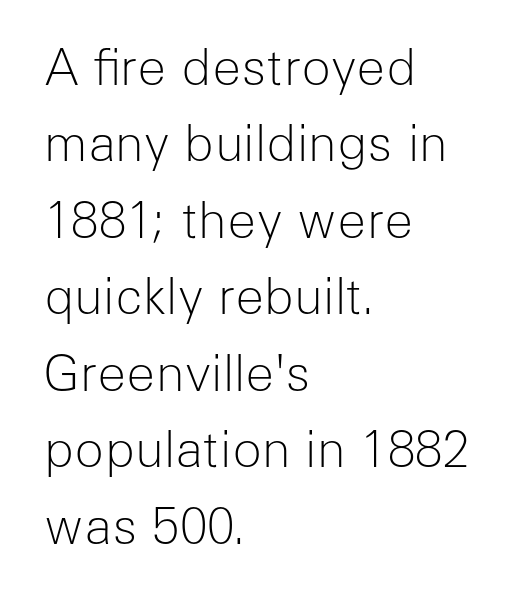
Left-aligned paragraph, ragged on the right. Check where the strokes stop: nothing finishes them off — pure sans. The face used here is proportionally spaced, like ordinary book or web type. Unmarked baselines from the first word to the last. The weight would be labelled regular, book, light, or lighter still. Italic: no, the glyphs are upright roman.
